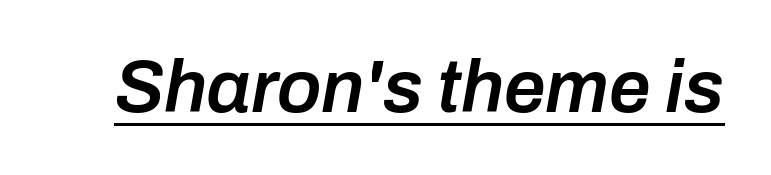
Q: Is the text bold? A: Semi-bold.
Q: Is the text italic (slanted)? A: Yes, it leans right by about 10 degrees.
Q: Is the text underlined? A: Yes.
Q: Is the spacing between letters normal or unusually wide? A: Normal.
Q: Width (condensed, normal, or wide)? A: Normal.
Q: Stroke contrast? A: Low.
Q: x-height? A: Medium.
Q: Monospaced? A: No.
